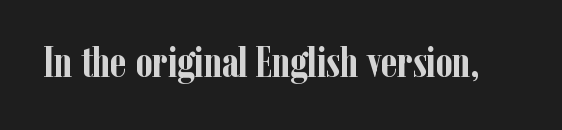
Q: Is the text bold? A: Yes.
Q: Is the text italic (slanted)? A: No, it is upright.
Q: Is the typeface a serif or a sans-serif typeface? A: Serif.
Q: Is the text underlined? A: No.
Q: Is the spacing between letters normal or unusually wide? A: Normal.
Q: Width (condensed, normal, or wide)? A: Condensed.
Q: Stroke contrast? A: Low.
Q: x-height? A: Medium.
Q: Monospaced? A: No.
